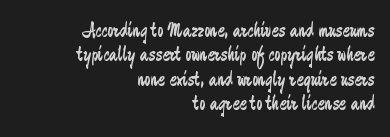
{"bold": "no", "underline": "no", "align": "right", "line_spacing_ratio": 1.16, "letter_spacing": "normal", "letter_spacing_em": 0.0, "glyph_px": 21}
